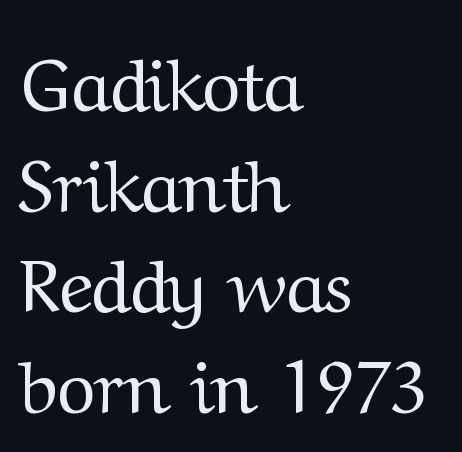
Q: Is the text bold? A: No.
Q: Is the text italic (slanted)? A: No, it is upright.
Q: Is the typeface a serif or a sans-serif typeface? A: Serif.
Q: Is the text underlined? A: No.
Q: How is the paragraph aligned? A: Left-aligned.
Q: Is the spacing between letters normal or unusually wide? A: Normal.
Q: Is the spacing between lines tight, normal or loose? A: Normal.
Q: Width (condensed, normal, or wide)? A: Normal.
Q: Stroke contrast? A: Medium.
Q: x-height? A: Medium.
Q: Monospaced? A: No.
